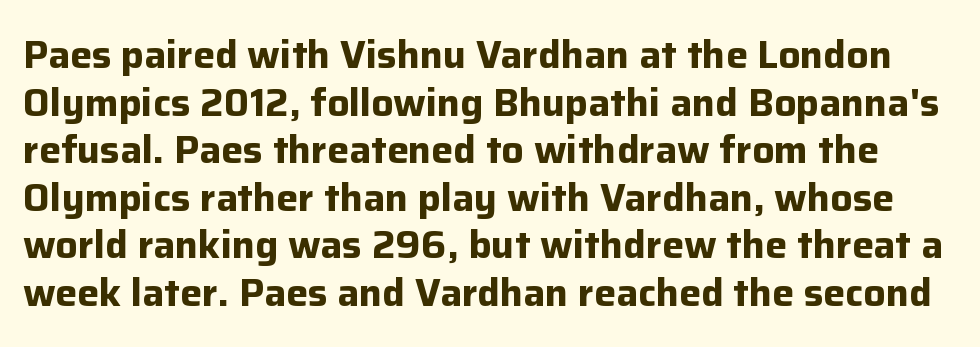
Q: Is the text bold? A: Yes.
Q: Is the text italic (slanted)? A: No, it is upright.
Q: Is the typeface a serif or a sans-serif typeface? A: Sans-serif.
Q: Is the text underlined? A: No.
Q: Is the spacing between letters normal or unusually wide? A: Normal.
Q: Width (condensed, normal, or wide)? A: Normal.
Q: Stroke contrast? A: Low.
Q: x-height? A: Medium.
Q: Monospaced? A: No.
